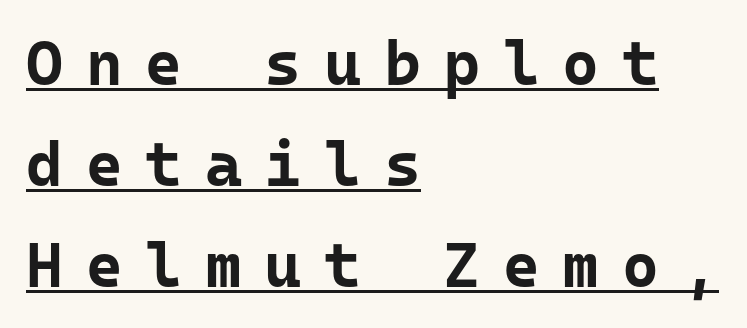
{"serif": "no", "italic": "no", "bold": "yes", "weight": "bold", "width": "normal", "stroke_contrast": "low", "x_height": "medium", "monospaced": "yes", "underline": "yes", "align": "left", "line_spacing": "normal", "line_spacing_ratio": 1.6, "letter_spacing": "wide", "letter_spacing_em": 0.36, "glyph_px": 63}
